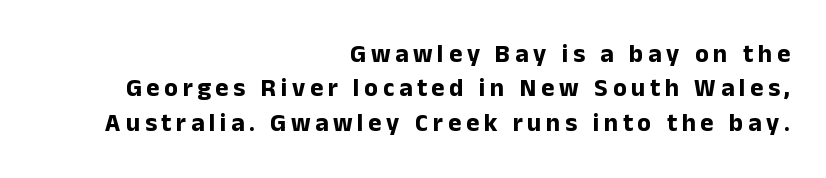
Notice how thick the strokes are: this is what a full bold looks like. Glance below the letters and you will spot only blank space. Ascenders rise straight up at ninety degrees. Casual observation: everything's shoved over to the right. Summary of vertical rhythm: regular, with standard interline spacing.
